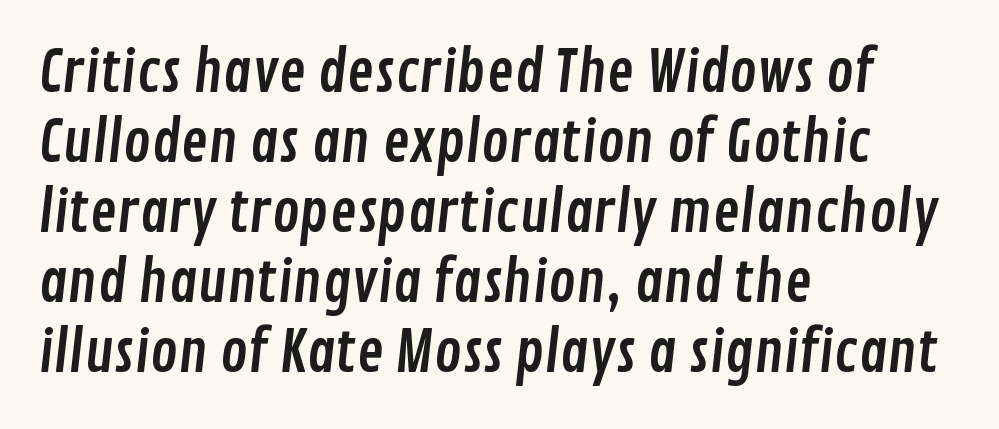
Q: Is the typeface a serif or a sans-serif typeface? A: Sans-serif.
Q: Is the text underlined? A: No.
Q: How is the paragraph aligned? A: Left-aligned.
Q: Is the spacing between letters normal or unusually wide? A: Normal.
Q: Width (condensed, normal, or wide)? A: Condensed.
Q: Stroke contrast? A: Low.
Q: x-height? A: Medium.
Q: Monospaced? A: No.
